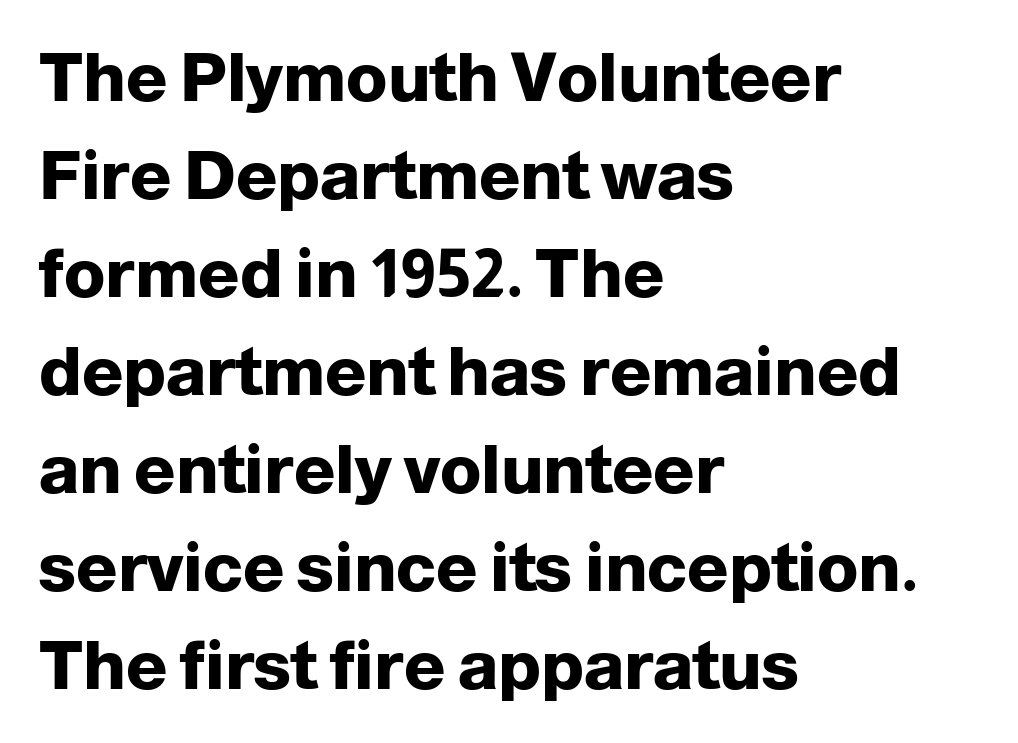
A sans-serif font was chosen for this passage. Notice how the stems are strictly vertical — no italics here. Reading down the block, your eye returns to a fixed left position each line. Is there much room between lines? A standard amount, neither cramped nor airy. Letters rest on an invisible, unmarked baseline. Varying glyph widths throughout — classic text-font behaviour.
